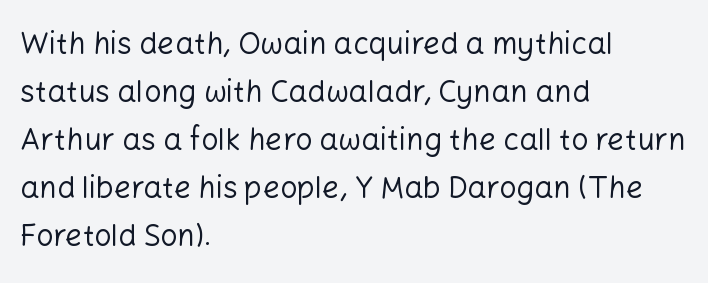
Q: Is the text bold? A: No.
Q: Is the text italic (slanted)? A: No, it is upright.
Q: Is the typeface a serif or a sans-serif typeface? A: Sans-serif.
Q: Is the text underlined? A: No.
Q: How is the paragraph aligned? A: Left-aligned.
Q: Is the spacing between letters normal or unusually wide? A: Normal.
Q: Is the spacing between lines tight, normal or loose? A: Normal.
Q: Width (condensed, normal, or wide)? A: Normal.
Q: Stroke contrast? A: Low.
Q: x-height? A: Medium.
Q: Monospaced? A: No.
